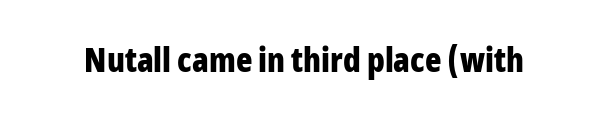
Nothing sits at the stroke ends, so this counts as sans-serif. Here the designer chose a conventional face with non-uniform glyph widths. Words appear dense and cohesive because spacing is normal. Typesetter's note: full bold, strokes at maximum text heaviness.
